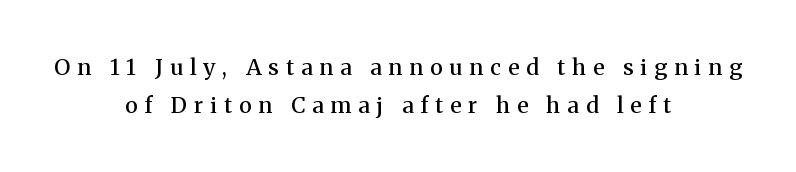
{"italic": "no", "bold": "semi", "underline": "no", "align": "center", "line_spacing_ratio": 1.71, "letter_spacing": "wide", "letter_spacing_em": 0.32, "glyph_px": 22}
